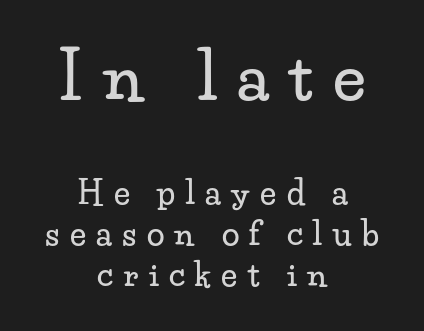
The image shows 65 px wide serif type, upright; set centered, normal line spacing (1.29x), unusually wide letter spacing (+0.32 em), not underlined; the first (top) block is 2.03x larger; low stroke contrast and a small x-height.
